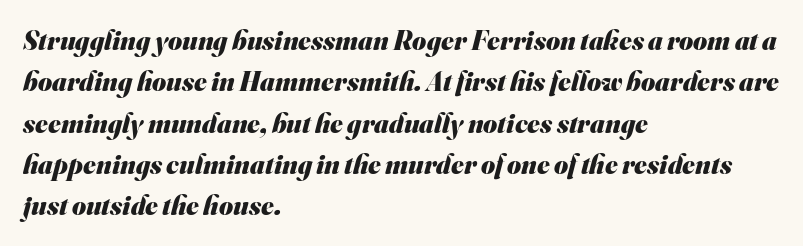
{"bold": "yes", "underline": "no", "align": "left", "line_spacing": "normal", "line_spacing_ratio": 1.53, "letter_spacing": "normal", "letter_spacing_em": 0.0, "glyph_px": 27}
